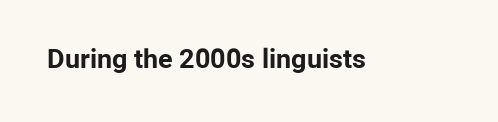
The image shows 27 px bold type, upright; set normal letter spacing, not underlined.
